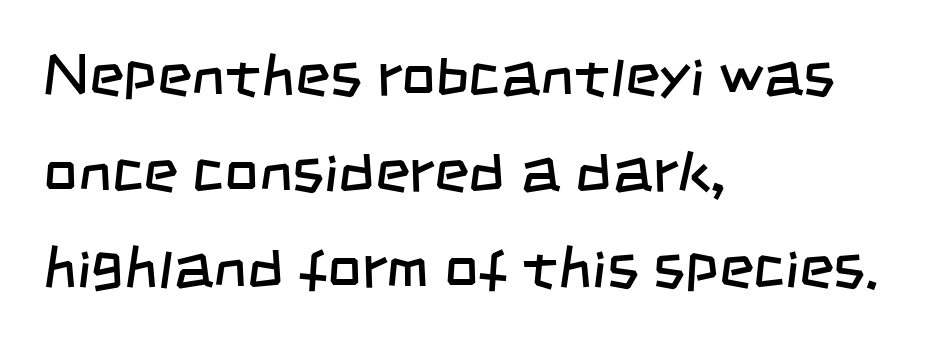
The image shows 60 px regular-weight, condensed sans-serif type; set left-aligned, normal line spacing (1.6x), normal letter spacing, not underlined; low stroke contrast and a large x-height.
